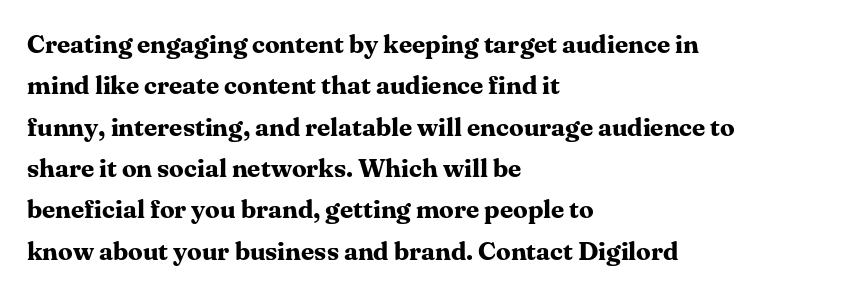
The image shows 26 px bold type, upright; set left-aligned, normal line spacing (1.59x), normal letter spacing, not underlined.
